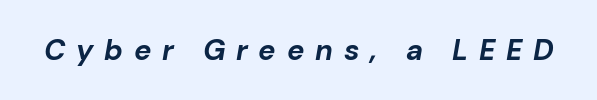
Italic: yes, the glyphs are oblique. Words appear elongated and porous because spacing is wide. Nobody drew a line under any word here. A typesetter would call this proportional, since set widths differ per character. The glyphs have the mass of a bold cut.
